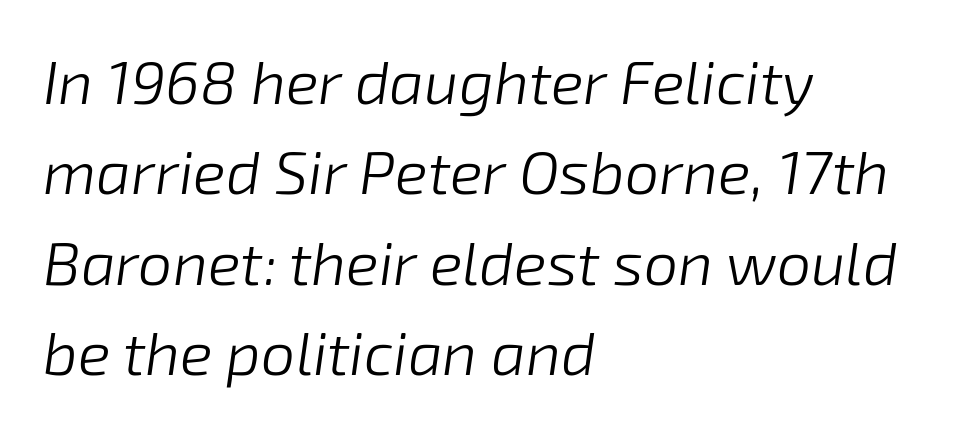
Q: Is the text bold? A: No.
Q: Is the text italic (slanted)? A: Yes, it leans right by about 8 degrees.
Q: Is the text underlined? A: No.
Q: How is the paragraph aligned? A: Left-aligned.
Q: Is the spacing between letters normal or unusually wide? A: Normal.
Q: Is the spacing between lines tight, normal or loose? A: Normal.
Q: Width (condensed, normal, or wide)? A: Normal.
Q: Stroke contrast? A: Low.
Q: x-height? A: Medium.
Q: Monospaced? A: No.
